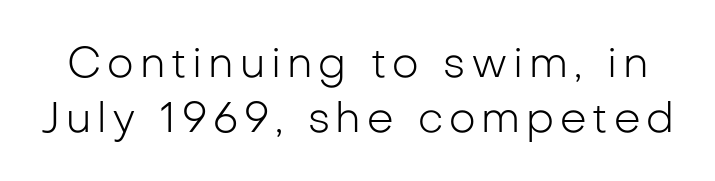
Q: Is the text bold? A: No.
Q: Is the text italic (slanted)? A: No, it is upright.
Q: Is the typeface a serif or a sans-serif typeface? A: Sans-serif.
Q: Is the text underlined? A: No.
Q: Is the spacing between lines tight, normal or loose? A: Normal.
Q: Width (condensed, normal, or wide)? A: Normal.
Q: Stroke contrast? A: Low.
Q: x-height? A: Medium.
Q: Monospaced? A: No.
